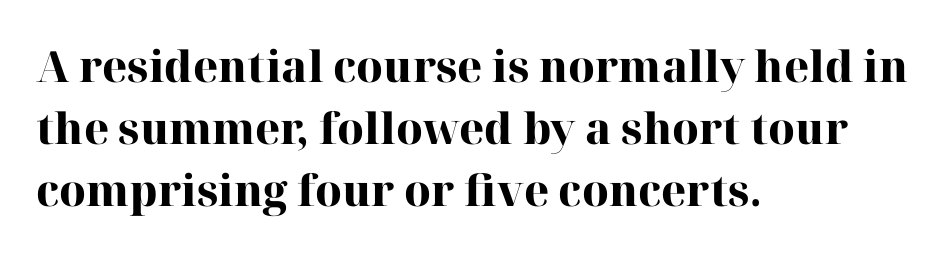
The image shows 43 px heavy serif type, upright; set left-aligned, normal line spacing (1.44x), normal letter spacing, not underlined; high stroke contrast and a medium x-height.
